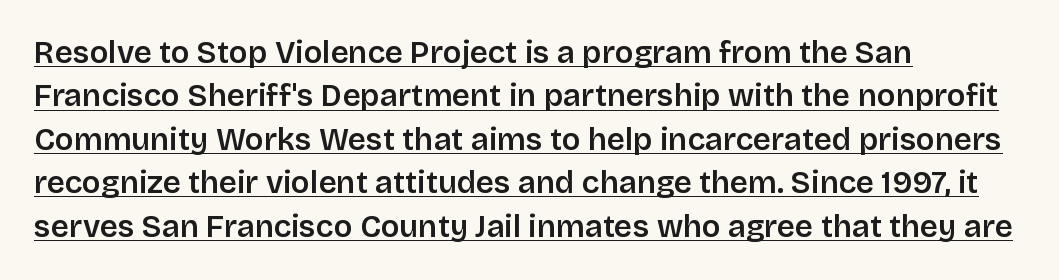
Vertical spacing — default. These lines carry some extra weight — a demibold, not a full bold. A typographer would call this underscored text. The text block is weighted toward the left margin, trailing off unevenly rightward. Rendered with straight, roman letterforms. A sans-serif font was chosen for this passage.
